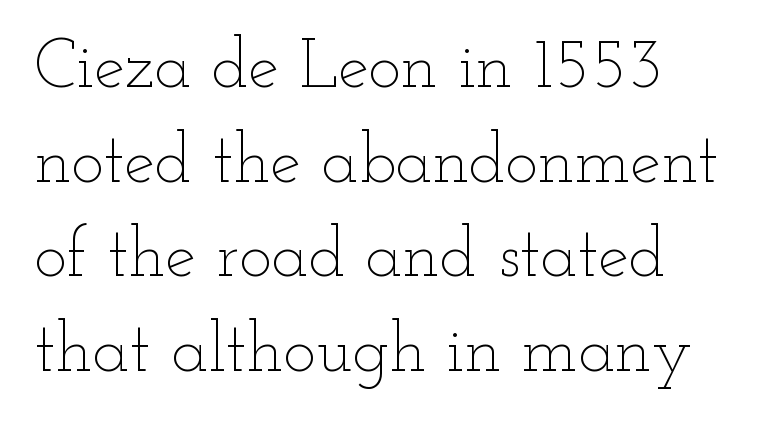
{"italic": "no", "bold": "no", "weight": "thin", "width": "wide", "stroke_contrast": "low", "x_height": "small", "monospaced": "no", "underline": "no", "align": "left", "line_spacing": "normal", "line_spacing_ratio": 1.37, "letter_spacing": "normal", "letter_spacing_em": 0.0, "glyph_px": 69}
